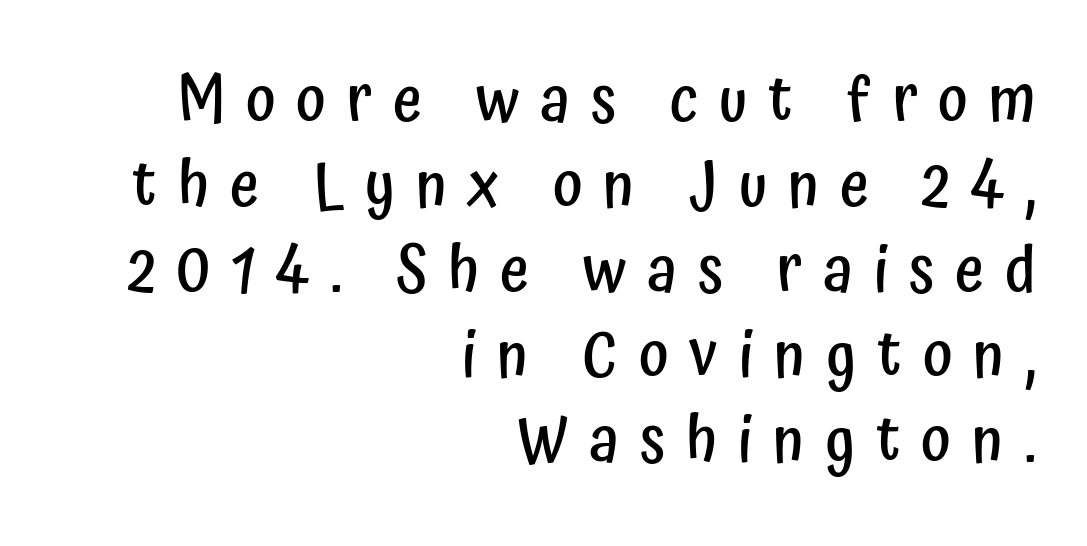
The image shows 63 px semibold, condensed sans-serif type, upright; set right-aligned, normal line spacing (1.35x), unusually wide letter spacing (+0.33 em), not underlined; low stroke contrast and a medium x-height.
